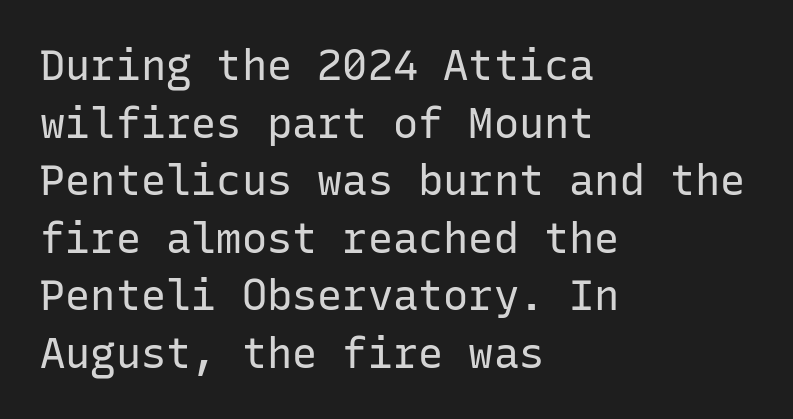
Q: Is the text bold? A: No.
Q: Is the text italic (slanted)? A: No, it is upright.
Q: Is the typeface a serif or a sans-serif typeface? A: Sans-serif.
Q: Is the text underlined? A: No.
Q: How is the paragraph aligned? A: Left-aligned.
Q: Is the spacing between letters normal or unusually wide? A: Normal.
Q: Is the spacing between lines tight, normal or loose? A: Normal.
Q: Width (condensed, normal, or wide)? A: Normal.
Q: Stroke contrast? A: Low.
Q: x-height? A: Medium.
Q: Monospaced? A: Yes.
